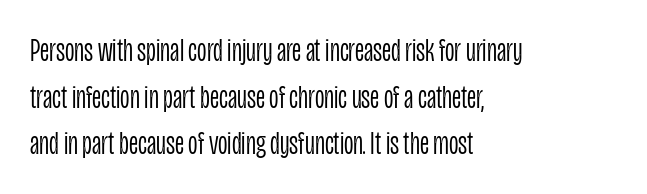
Q: Is the text bold? A: No.
Q: Is the text italic (slanted)? A: No, it is upright.
Q: Is the typeface a serif or a sans-serif typeface? A: Sans-serif.
Q: Is the text underlined? A: No.
Q: How is the paragraph aligned? A: Left-aligned.
Q: Is the spacing between letters normal or unusually wide? A: Normal.
Q: Is the spacing between lines tight, normal or loose? A: Normal.
Q: Width (condensed, normal, or wide)? A: Condensed.
Q: Stroke contrast? A: Low.
Q: x-height? A: Large.
Q: Monospaced? A: No.
